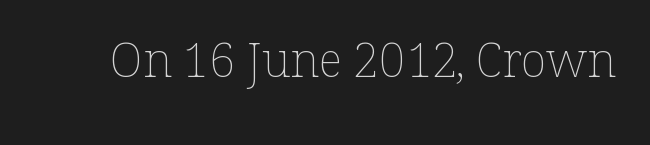
Ordinary non-slanted type is in use. The weight would be labelled regular, book, light, or lighter still. Check the space under the baseline: it is left empty. The gaps between neighbouring characters are ordinary and unremarkable. Note the varied advance widths — an 'i' is clearly narrower than an 'm'.
